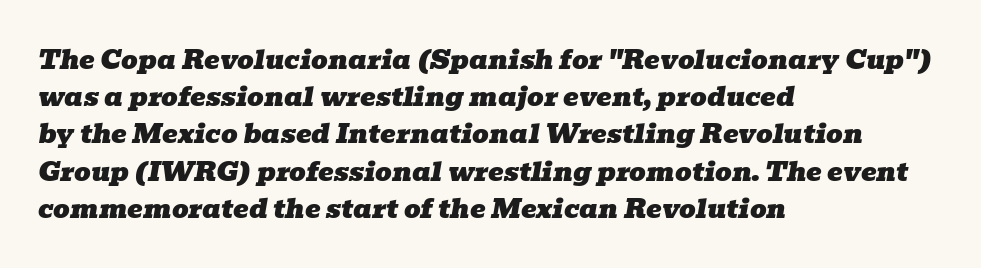
The text carries the slant typical of an italic or oblique font. Reading down the block, your eye returns to a fixed left position each line. Glyph-to-glyph distance matches everyday printed text. How would I describe the line gaps? Plain and ordinary.
